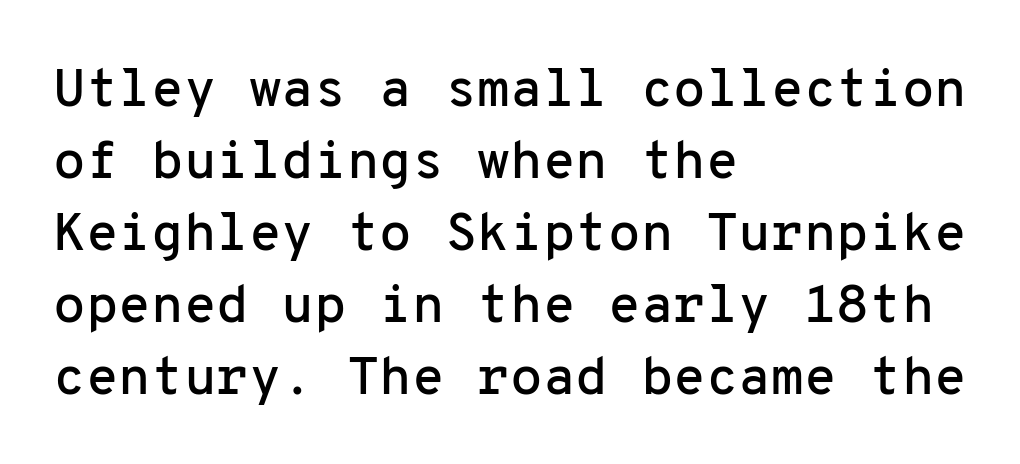
The image shows 53 px sans-serif type, upright, monospaced; set left-aligned, normal line spacing (1.36x), normal letter spacing, not underlined; low stroke contrast and a medium x-height.
